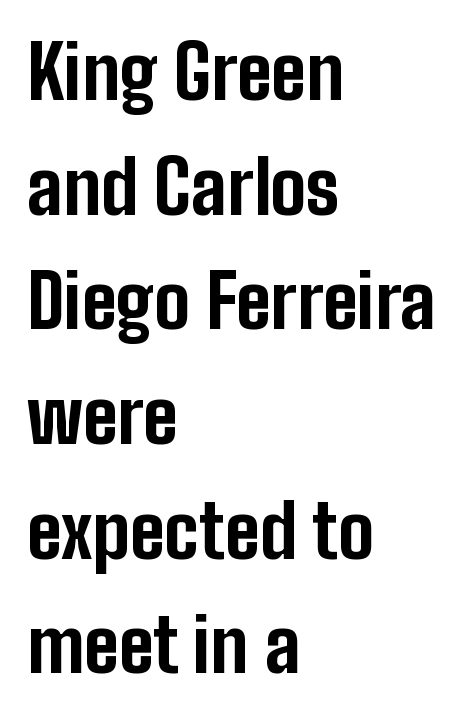
Q: Is the text bold? A: Yes.
Q: Is the text italic (slanted)? A: No, it is upright.
Q: Is the typeface a serif or a sans-serif typeface? A: Sans-serif.
Q: Is the text underlined? A: No.
Q: How is the paragraph aligned? A: Left-aligned.
Q: Is the spacing between letters normal or unusually wide? A: Normal.
Q: Is the spacing between lines tight, normal or loose? A: Normal.
Q: Width (condensed, normal, or wide)? A: Condensed.
Q: Stroke contrast? A: Low.
Q: x-height? A: Medium.
Q: Monospaced? A: No.
